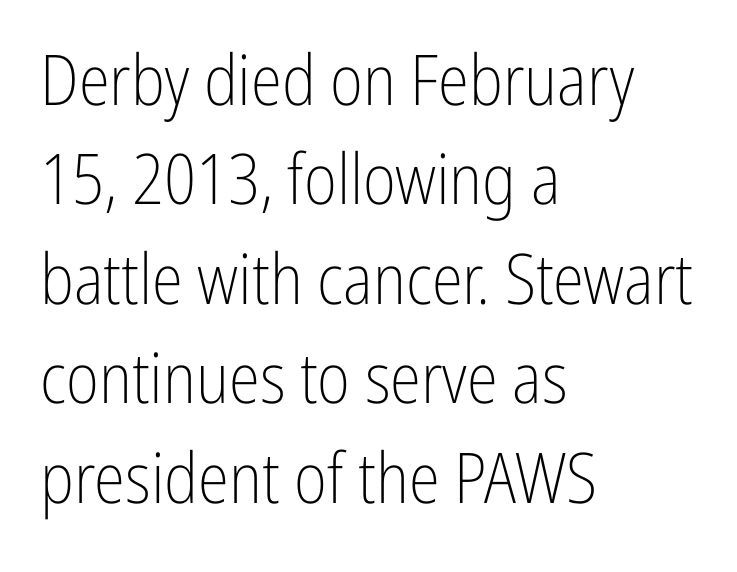
How would I describe the line gaps? Plain and ordinary. Horizontal alignment here is leftward, the default for most running prose. A typesetter would call this proportional, since set widths differ per character. Check where the strokes stop: nothing finishes them off — pure sans. Anything drawn beneath the words? Only blank space. Vertical strokes here are truly vertical.
